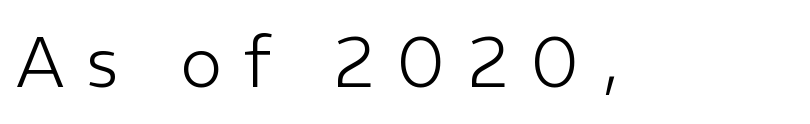
The image shows 71 px light sans-serif type, upright; set unusually wide letter spacing (+0.31 em), not underlined; low stroke contrast and a medium x-height.
